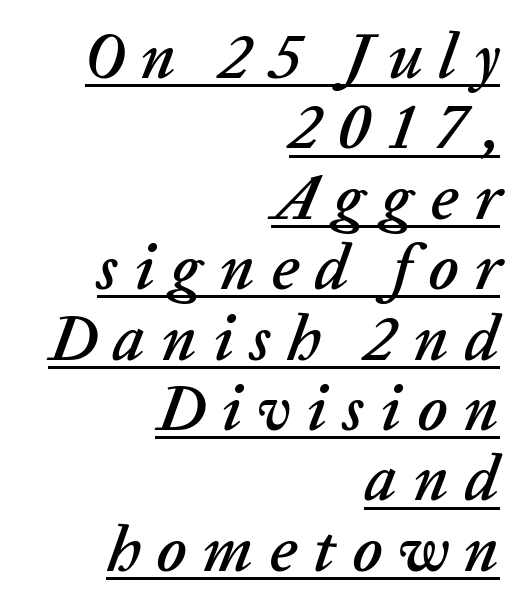
The passage shown has open, widely tracked lettering throughout. One glance says dense: line gaps are narrower than usual. Slanted lettering throughout. Line endings align vertically; line beginnings do not. The passage shown is typed in a proportional face where columns would drift. The sample's only ornament is a line tracing under the words.
